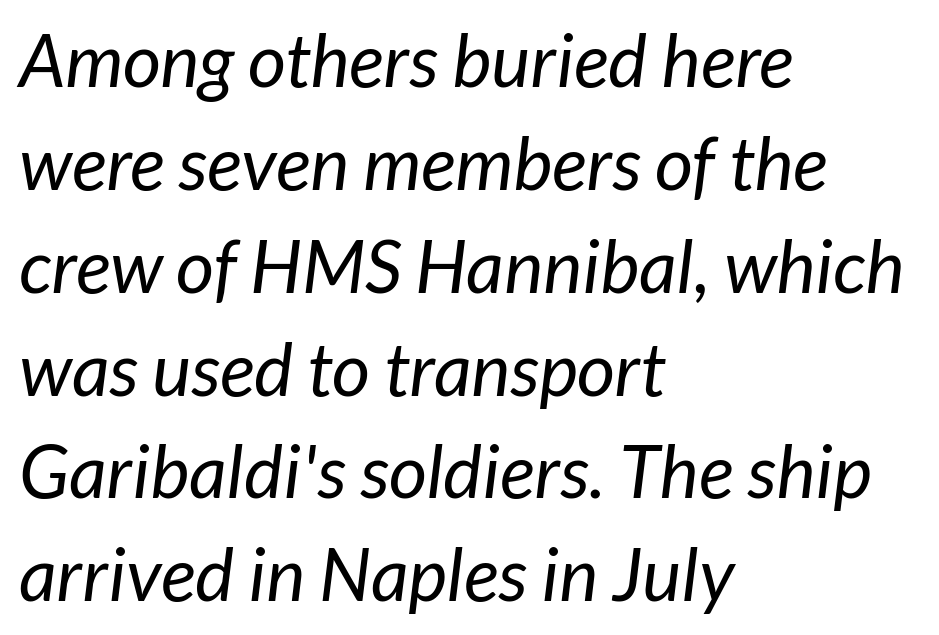
Q: Is the text bold? A: No.
Q: Is the typeface a serif or a sans-serif typeface? A: Sans-serif.
Q: Is the text underlined? A: No.
Q: How is the paragraph aligned? A: Left-aligned.
Q: Is the spacing between letters normal or unusually wide? A: Normal.
Q: Is the spacing between lines tight, normal or loose? A: Normal.
Q: Width (condensed, normal, or wide)? A: Normal.
Q: Stroke contrast? A: Low.
Q: x-height? A: Medium.
Q: Monospaced? A: No.
